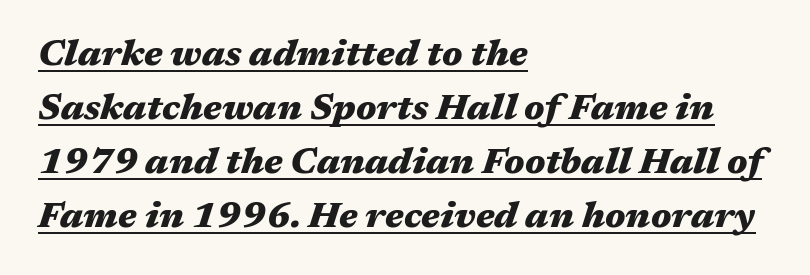
{"italic": "yes", "lean": "right", "slant_degrees": 17, "bold": "yes", "weight": "heavy", "width": "wide", "stroke_contrast": "medium", "x_height": "medium", "monospaced": "no", "underline": "yes", "align": "left", "line_spacing": "normal", "line_spacing_ratio": 1.5, "letter_spacing": "normal", "letter_spacing_em": 0.0, "glyph_px": 36}
